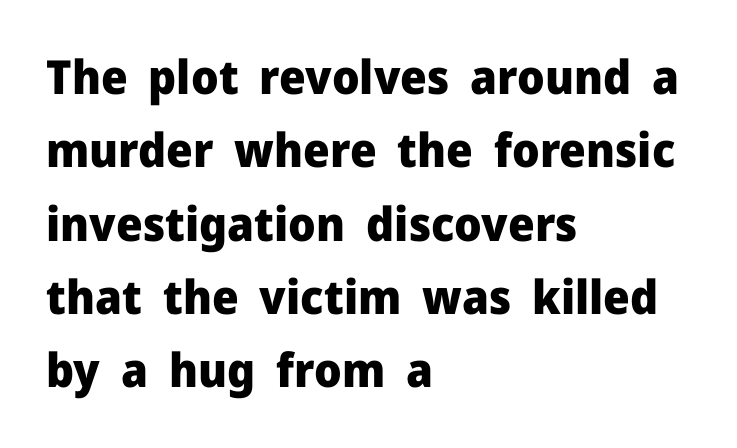
Q: Is the text bold? A: Yes.
Q: Is the text italic (slanted)? A: No, it is upright.
Q: Is the typeface a serif or a sans-serif typeface? A: Sans-serif.
Q: Is the text underlined? A: No.
Q: How is the paragraph aligned? A: Left-aligned.
Q: Is the spacing between letters normal or unusually wide? A: Normal.
Q: Is the spacing between lines tight, normal or loose? A: Normal.
Q: Width (condensed, normal, or wide)? A: Normal.
Q: Stroke contrast? A: Low.
Q: x-height? A: Medium.
Q: Monospaced? A: No.
